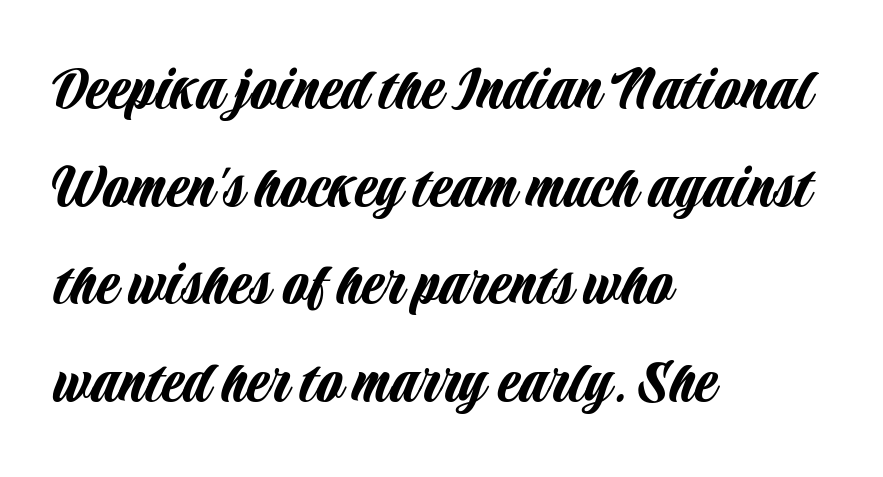
Unmarked baselines from the first word to the last. The type is set solid horizontally, with unmodified tracking. The rendering shows plain stroke endings on the letterforms — a sans-serif design.
